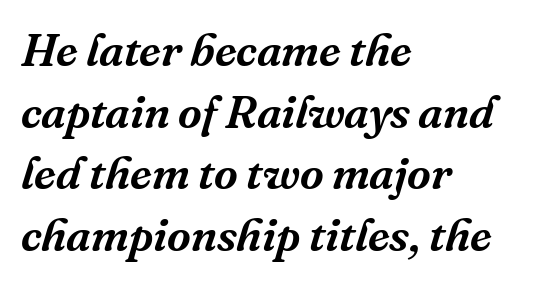
{"serif": "yes", "italic": "yes", "lean": "right", "slant_degrees": 16, "width": "normal", "stroke_contrast": "medium", "x_height": "medium", "monospaced": "no", "underline": "no", "align": "left", "line_spacing": "normal", "line_spacing_ratio": 1.34, "letter_spacing": "normal", "letter_spacing_em": 0.0, "glyph_px": 46}
